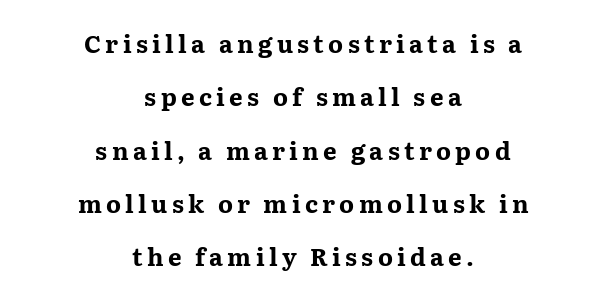
Q: Is the text bold? A: Yes.
Q: Is the text italic (slanted)? A: No, it is upright.
Q: Is the text underlined? A: No.
Q: How is the paragraph aligned? A: Centered.
Q: Is the spacing between lines tight, normal or loose? A: Loose.
